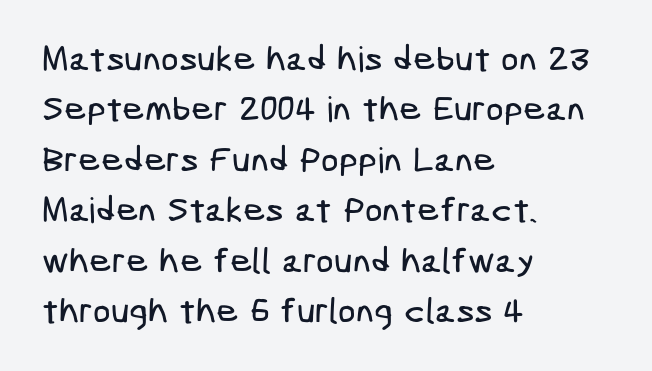
The image shows 35 px condensed sans-serif type; set left-aligned, normal line spacing (1.44x), normal letter spacing, not underlined; low stroke contrast and a medium x-height.
